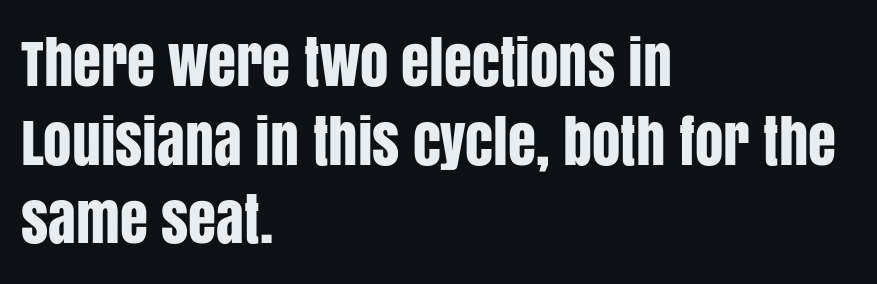
Q: Is the text italic (slanted)? A: No, it is upright.
Q: Is the typeface a serif or a sans-serif typeface? A: Sans-serif.
Q: Is the text underlined? A: No.
Q: How is the paragraph aligned? A: Left-aligned.
Q: Is the spacing between letters normal or unusually wide? A: Normal.
Q: Is the spacing between lines tight, normal or loose? A: Normal.
Q: Width (condensed, normal, or wide)? A: Condensed.
Q: Stroke contrast? A: Low.
Q: x-height? A: Large.
Q: Monospaced? A: No.
